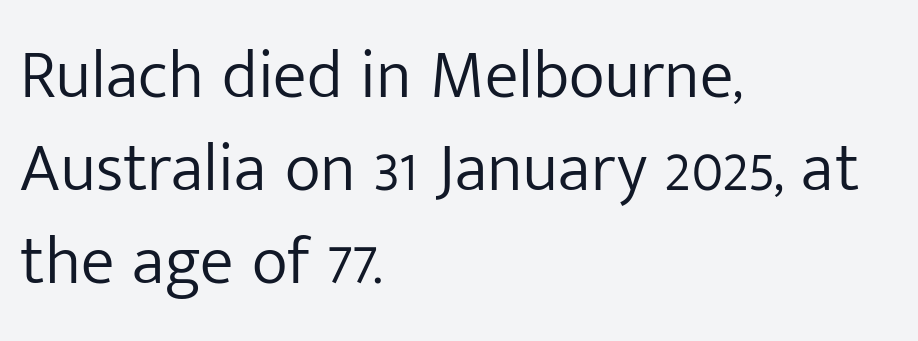
The image shows 68 px light sans-serif type, upright; set left-aligned, normal line spacing (1.37x), normal letter spacing, not underlined; low stroke contrast and a medium x-height.
